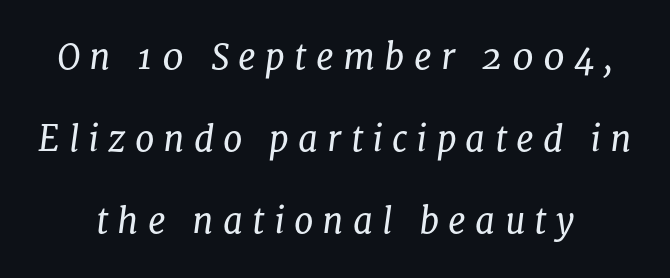
These lines stand farther apart than default settings would place them. Between one letter and the next there's a generous, obvious gap. In terms of letterform style, serifs are clearly present. Looks like regular typesetting: each glyph gets only the width it needs. The letterforms sit at book weight or below.
